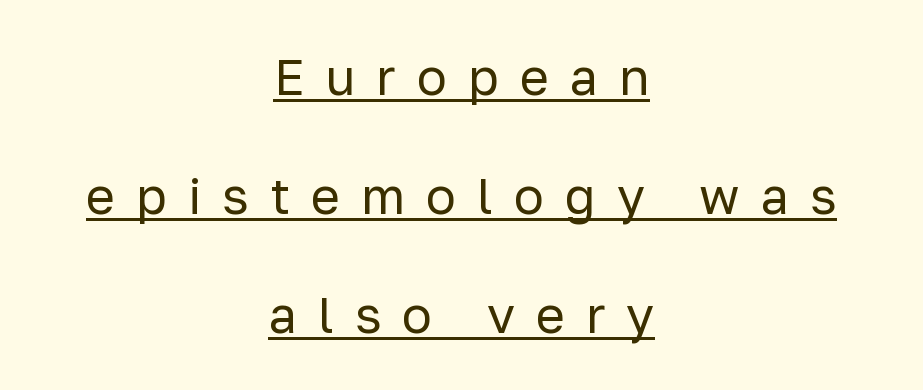
The image shows 50 px regular-weight sans-serif type, upright; set centered, loose line spacing (2.38x), unusually wide letter spacing (+0.42 em), underlined; low stroke contrast and a medium x-height.
